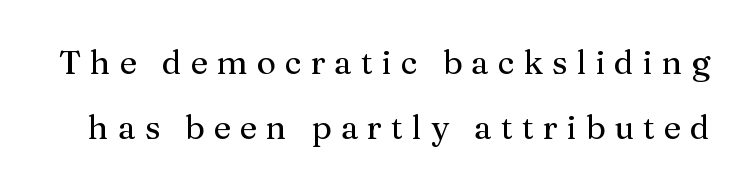
The image shows 33 px serif type, upright; set loose line spacing (1.98x), unusually wide letter spacing (+0.27 em), not underlined; medium stroke contrast and a medium x-height.
